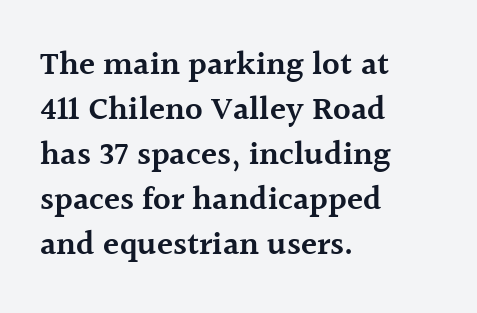
The image shows 33 px semibold serif type, upright; set left-aligned, normal line spacing (1.36x), normal letter spacing, not underlined; a medium x-height.
